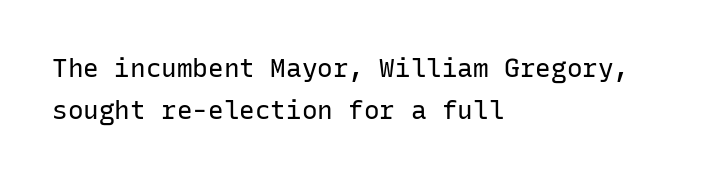
Q: Is the text bold? A: No.
Q: Is the text italic (slanted)? A: No, it is upright.
Q: Is the text underlined? A: No.
Q: How is the paragraph aligned? A: Left-aligned.
Q: Is the spacing between letters normal or unusually wide? A: Normal.
Q: Is the spacing between lines tight, normal or loose? A: Normal.
